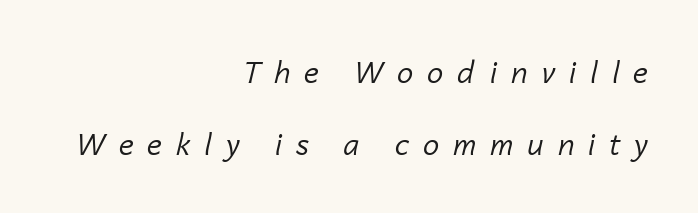
The strip under each line holds only bare page. The compositor pushed each line to the right boundary. Loosely led — the rows are spread out. The lettering tilts uniformly, giving the passage an italic look.
